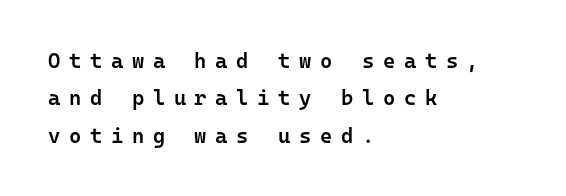
Typesetter's note: demi weight, one step under bold. Descenders hang freely into open space. Ascenders rise straight up at ninety degrees. The rendering inserts visible extra space after every character.
